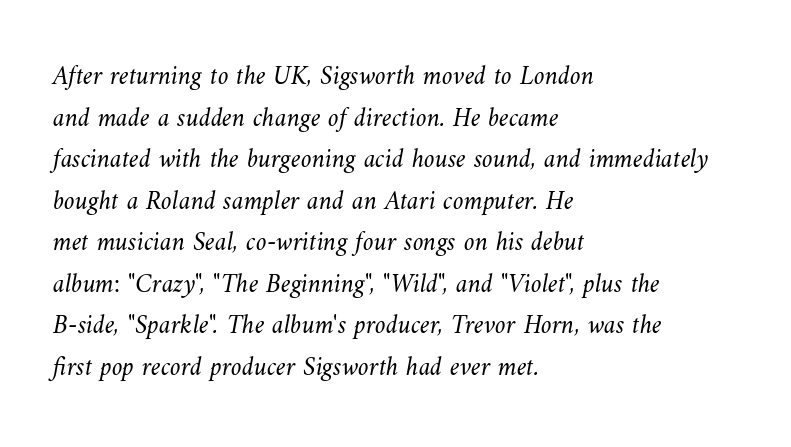
{"bold": "no", "underline": "no", "align": "left", "line_spacing": "normal", "line_spacing_ratio": 1.54, "letter_spacing": "normal", "letter_spacing_em": 0.0, "glyph_px": 27}
